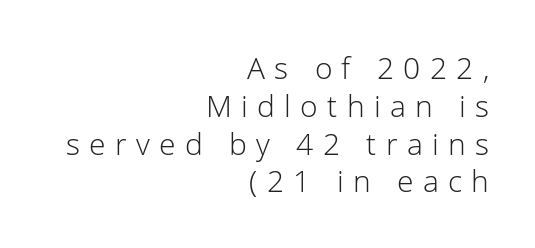
{"serif": "no", "italic": "no", "bold": "no", "weight": "light", "width": "normal", "stroke_contrast": "low", "x_height": "medium", "monospaced": "no", "underline": "no", "align": "right", "line_spacing": "normal", "line_spacing_ratio": 1.26, "letter_spacing": "wide", "letter_spacing_em": 0.31, "glyph_px": 30}
